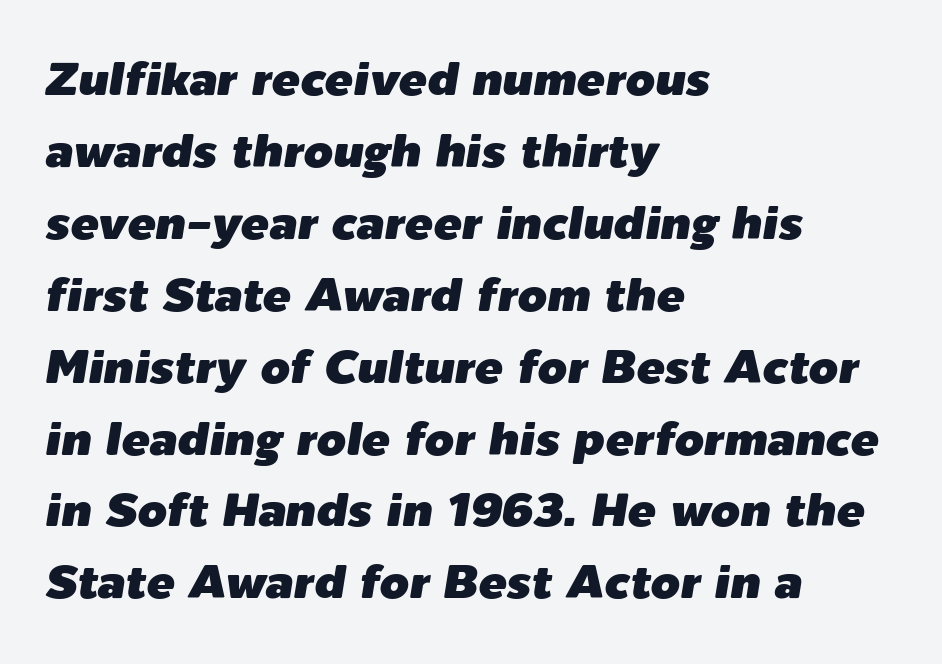
Q: Is the text italic (slanted)? A: Yes, it leans right by about 9 degrees.
Q: Is the text underlined? A: No.
Q: How is the paragraph aligned? A: Left-aligned.
Q: Is the spacing between letters normal or unusually wide? A: Normal.
Q: Is the spacing between lines tight, normal or loose? A: Normal.
Q: Width (condensed, normal, or wide)? A: Normal.
Q: Stroke contrast? A: Low.
Q: x-height? A: Medium.
Q: Monospaced? A: No.
